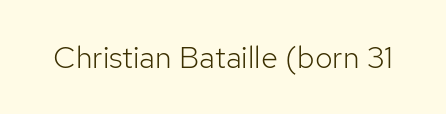
The passage shown is typeset with a sans-serif family. A roman cut, with each character standing at attention. The strip under each line holds only bare page. Caption: face not bold, strokes unweighted.
